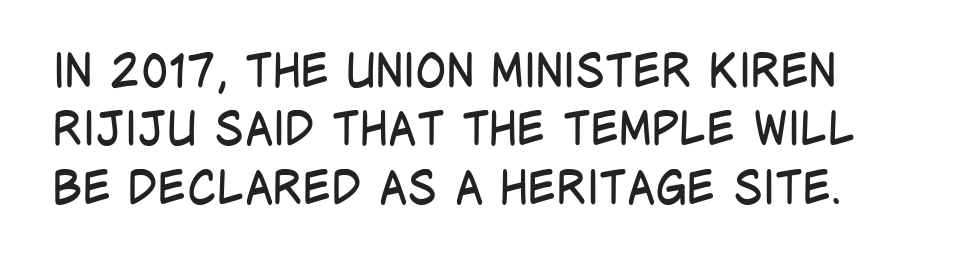
Notice how descenders clear the ascenders below comfortably — that's standard leading. A typesetter would label this face a sans. Vertical stems look standard width or narrower in stroke. Tracking here is standard; glyphs follow each other at the usual distance. These lines were composed using upright roman letters. Each row of text sits above clean, open space.
